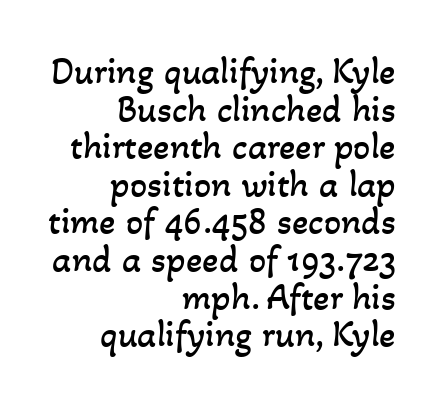
Q: Is the text bold? A: No.
Q: Is the text underlined? A: No.
Q: How is the paragraph aligned? A: Right-aligned.
Q: Is the spacing between letters normal or unusually wide? A: Normal.
Q: Is the spacing between lines tight, normal or loose? A: Tight.
Q: Width (condensed, normal, or wide)? A: Normal.
Q: Stroke contrast? A: Low.
Q: x-height? A: Small.
Q: Monospaced? A: No.
